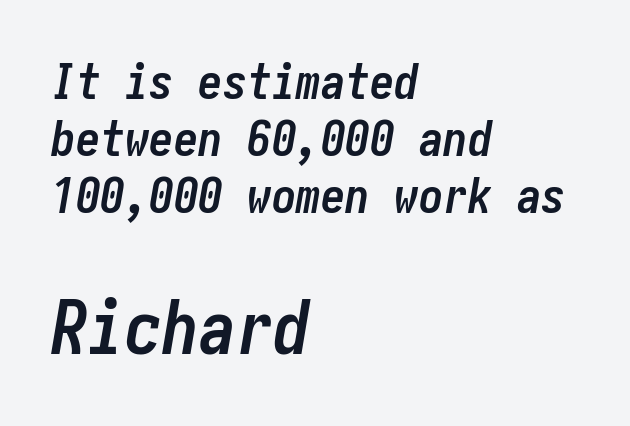
The image shows 74 px semibold, condensed type, italic (leaning right); set left-aligned, line spacing 1.16x, normal letter spacing, not underlined; the second (bottom) block is 1.51x larger; low stroke contrast and a medium x-height.
